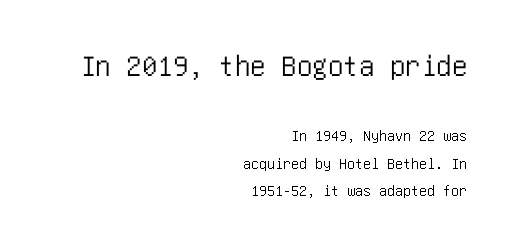
Q: Is the text italic (slanted)? A: No, it is upright.
Q: Is the typeface a serif or a sans-serif typeface? A: Sans-serif.
Q: Is the text underlined? A: No.
Q: How is the paragraph aligned? A: Right-aligned.
Q: Is the spacing between letters normal or unusually wide? A: Normal.
Q: Which block of text is set in a larger size, the first (top) or the second (bottom)? A: The first (top) one.
Q: Width (condensed, normal, or wide)? A: Condensed.
Q: Stroke contrast? A: Low.
Q: x-height? A: Large.
